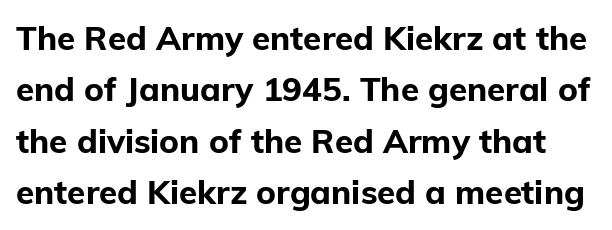
A bare baseline throughout the passage. The leading is moderate, giving the passage an even texture. Every letter is thick-stroked: bold, no question. Note the varied advance widths — an 'i' is clearly narrower than an 'm'. Check where the strokes stop: nothing finishes them off — pure sans. Is there any slant? The stems are plumb.
